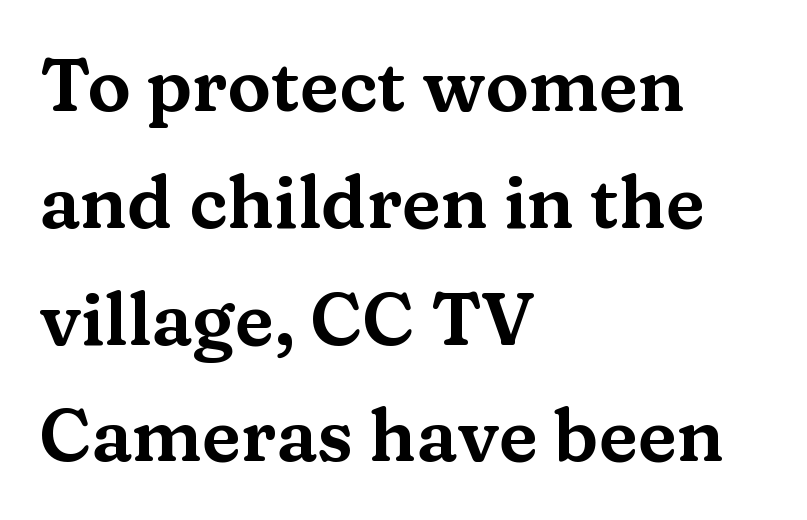
The image shows 73 px wide serif type, upright; set left-aligned, normal line spacing (1.6x), normal letter spacing, not underlined; medium stroke contrast and a medium x-height.
